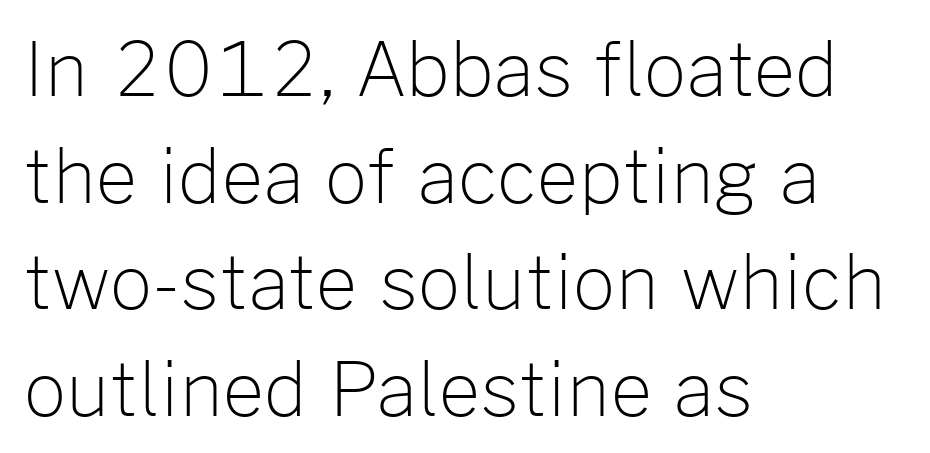
The image shows 74 px light sans-serif type, upright; set left-aligned, normal line spacing (1.44x), normal letter spacing, not underlined; low stroke contrast and a medium x-height.
